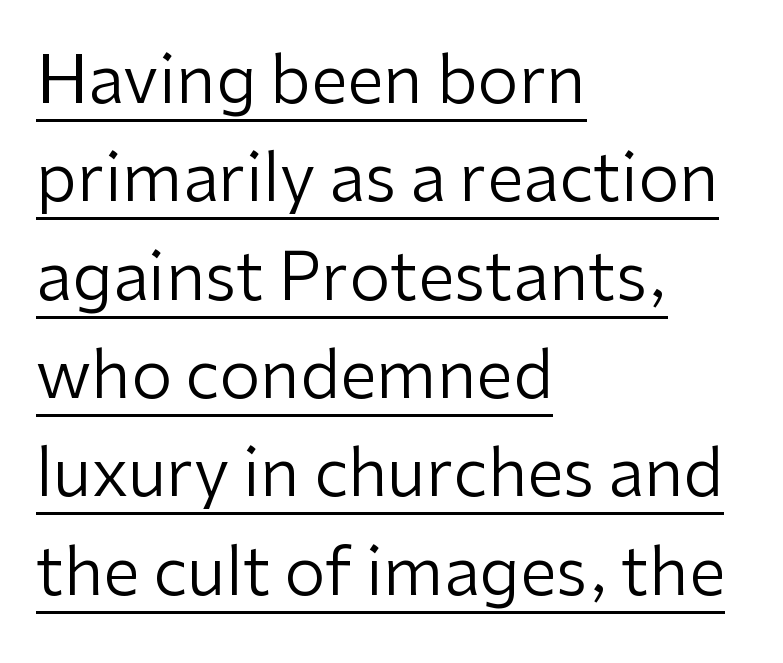
The image shows 66 px regular-weight sans-serif type, upright; set left-aligned, normal line spacing (1.49x), normal letter spacing, underlined; low stroke contrast and a medium x-height.
